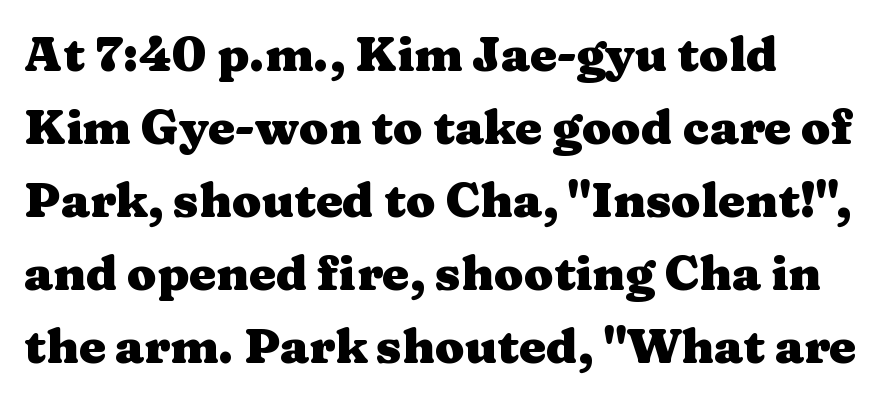
The image shows 48 px heavy, wide serif type, upright; set left-aligned, normal line spacing (1.52x), normal letter spacing, not underlined; medium stroke contrast and a medium x-height.
